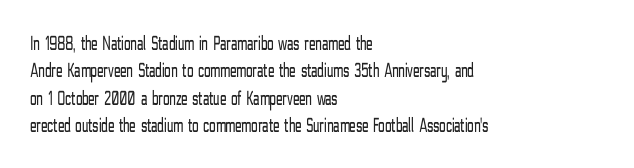
Q: Is the text bold? A: No.
Q: Is the text italic (slanted)? A: No, it is upright.
Q: Is the text underlined? A: No.
Q: How is the paragraph aligned? A: Left-aligned.
Q: Is the spacing between letters normal or unusually wide? A: Normal.
Q: Is the spacing between lines tight, normal or loose? A: Normal.
